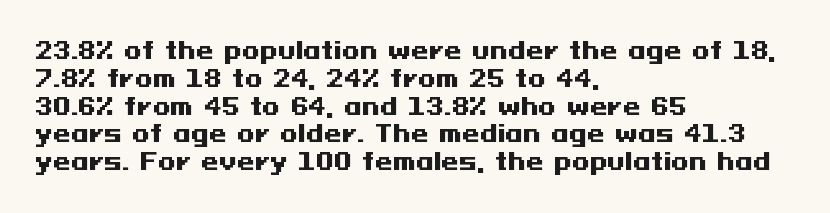
The image shows 23 px bold type, upright; set left-aligned, line spacing 1.21x, normal letter spacing, not underlined.
